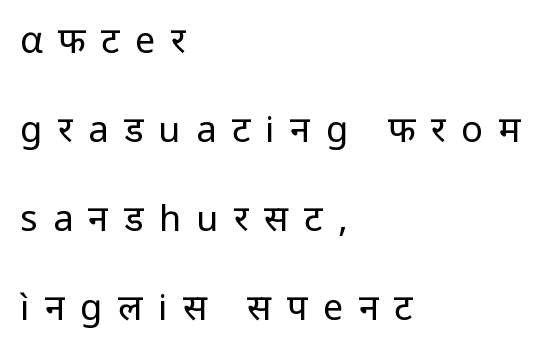
Q: Is the text bold? A: No.
Q: Is the text italic (slanted)? A: No, it is upright.
Q: Is the typeface a serif or a sans-serif typeface? A: Sans-serif.
Q: Is the text underlined? A: No.
Q: How is the paragraph aligned? A: Left-aligned.
Q: Is the spacing between letters normal or unusually wide? A: Unusually wide.
Q: Is the spacing between lines tight, normal or loose? A: Loose.
Q: Width (condensed, normal, or wide)? A: Normal.
Q: Stroke contrast? A: Low.
Q: x-height? A: Medium.
Q: Monospaced? A: No.
